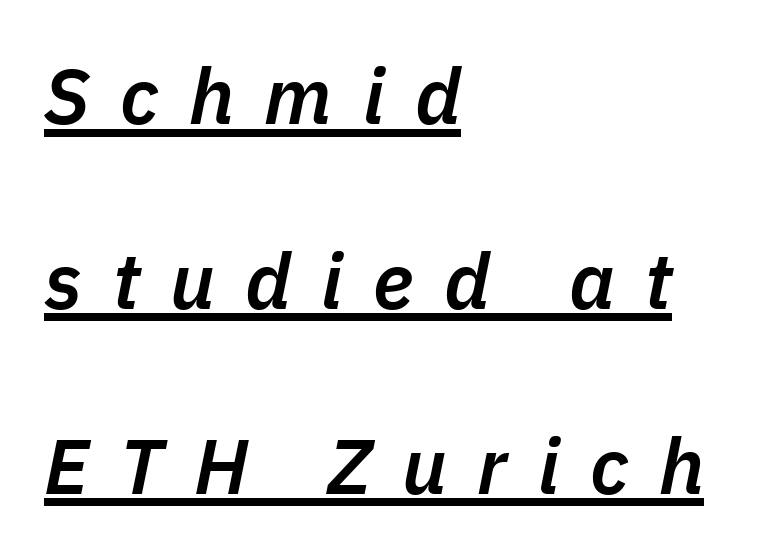
Every letter is mildly thick-stroked: semibold rather than bold. The glyphs are accompanied by a horizontal stroke just below them. A typesetter would call this proportional, since set widths differ per character. In terms of leading, this rendering errs on the spacious side.
